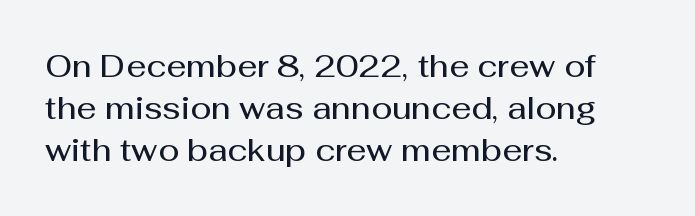
Q: Is the text bold? A: Semi-bold.
Q: Is the text italic (slanted)? A: No, it is upright.
Q: Is the typeface a serif or a sans-serif typeface? A: Sans-serif.
Q: Is the text underlined? A: No.
Q: How is the paragraph aligned? A: Left-aligned.
Q: Is the spacing between letters normal or unusually wide? A: Normal.
Q: Is the spacing between lines tight, normal or loose? A: Normal.
Q: Width (condensed, normal, or wide)? A: Normal.
Q: Stroke contrast? A: Medium.
Q: x-height? A: Medium.
Q: Monospaced? A: No.
